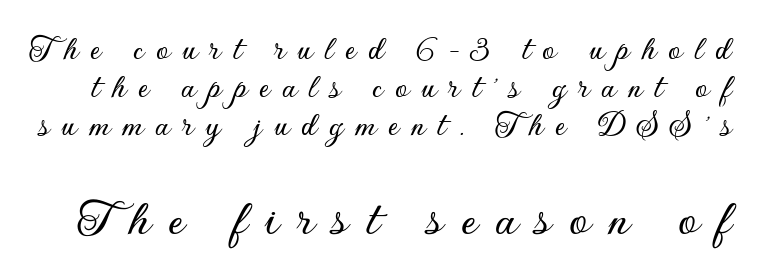
Q: Is the text italic (slanted)? A: Yes.
Q: Is the typeface a serif or a sans-serif typeface? A: Sans-serif.
Q: Is the text underlined? A: No.
Q: Is the spacing between letters normal or unusually wide? A: Unusually wide.
Q: Is the spacing between lines tight, normal or loose? A: Tight.
Q: Which block of text is set in a larger size, the first (top) or the second (bottom)? A: The second (bottom) one.
Q: Width (condensed, normal, or wide)? A: Normal.
Q: Stroke contrast? A: Low.
Q: x-height? A: Small.
Q: Monospaced? A: No.
